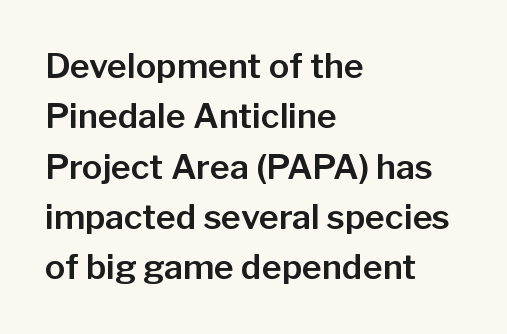
The image shows 34 px sans-serif type, upright; set left-aligned, normal line spacing (1.48x), normal letter spacing, not underlined; low stroke contrast and a medium x-height.
